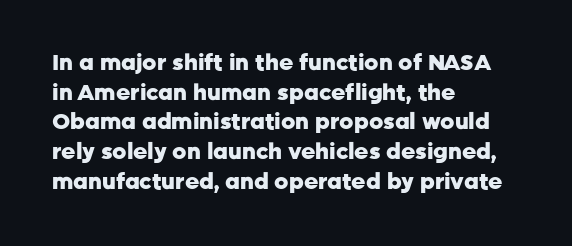
Caption: standard tracking, unaltered. Bold? Absolutely — the strokes are thick and heavy. Where is the straight margin? On the left. The line-height multiplier appears to be the usual default. Underlining? Definitely not there. Upright lettering throughout.
